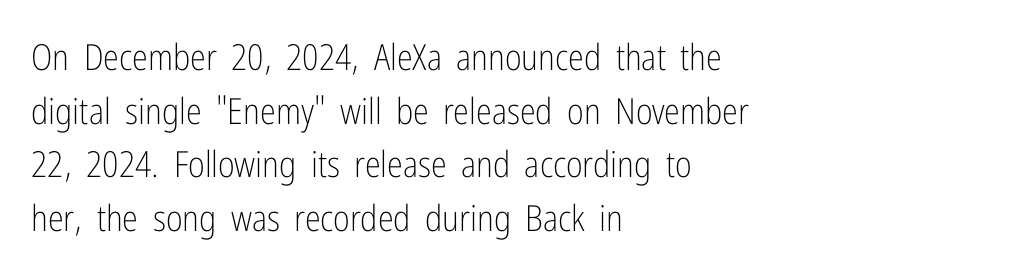
The image shows 36 px light, condensed sans-serif type, upright; set left-aligned, normal line spacing (1.49x), normal letter spacing, not underlined; low stroke contrast and a medium x-height.
